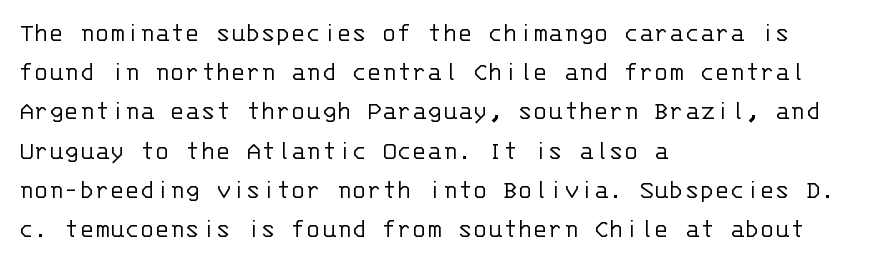
Q: Is the text bold? A: No.
Q: Is the text italic (slanted)? A: No, it is upright.
Q: Is the typeface a serif or a sans-serif typeface? A: Sans-serif.
Q: Is the text underlined? A: No.
Q: How is the paragraph aligned? A: Left-aligned.
Q: Is the spacing between letters normal or unusually wide? A: Normal.
Q: Is the spacing between lines tight, normal or loose? A: Normal.
Q: Width (condensed, normal, or wide)? A: Normal.
Q: Stroke contrast? A: Low.
Q: x-height? A: Large.
Q: Monospaced? A: Yes.
